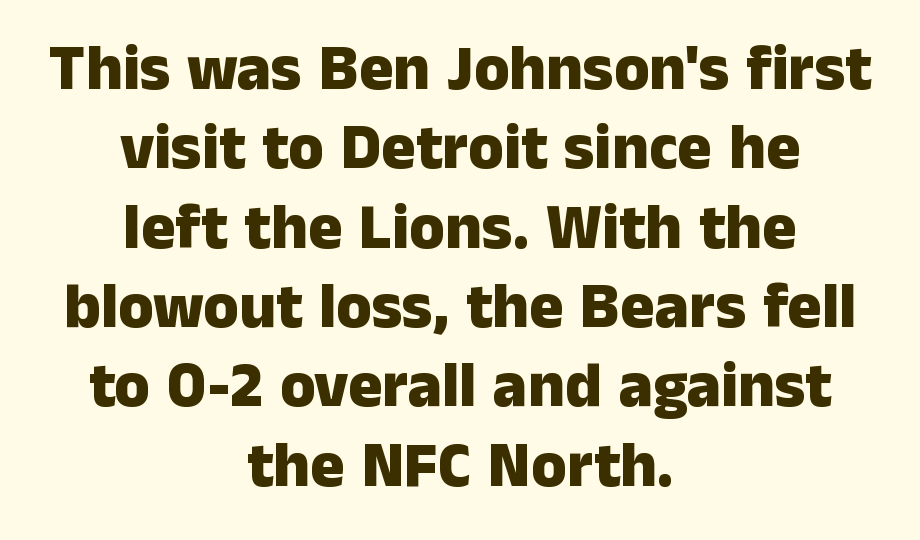
Q: Is the text bold? A: Yes.
Q: Is the text italic (slanted)? A: No, it is upright.
Q: Is the typeface a serif or a sans-serif typeface? A: Sans-serif.
Q: Is the text underlined? A: No.
Q: How is the paragraph aligned? A: Centered.
Q: Is the spacing between letters normal or unusually wide? A: Normal.
Q: Width (condensed, normal, or wide)? A: Normal.
Q: Stroke contrast? A: Low.
Q: x-height? A: Medium.
Q: Monospaced? A: No.
